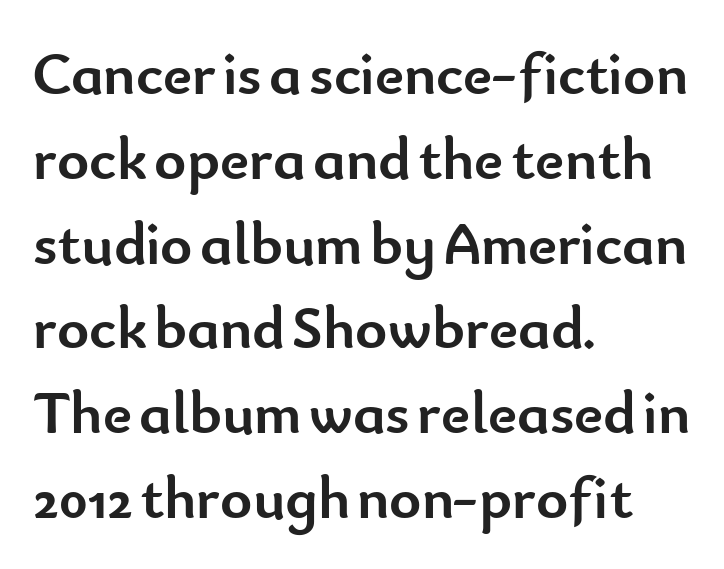
Q: Is the text bold? A: Yes.
Q: Is the text italic (slanted)? A: No, it is upright.
Q: Is the typeface a serif or a sans-serif typeface? A: Sans-serif.
Q: Is the text underlined? A: No.
Q: How is the paragraph aligned? A: Left-aligned.
Q: Is the spacing between letters normal or unusually wide? A: Normal.
Q: Is the spacing between lines tight, normal or loose? A: Normal.
Q: Width (condensed, normal, or wide)? A: Normal.
Q: Stroke contrast? A: Low.
Q: x-height? A: Small.
Q: Monospaced? A: No.
